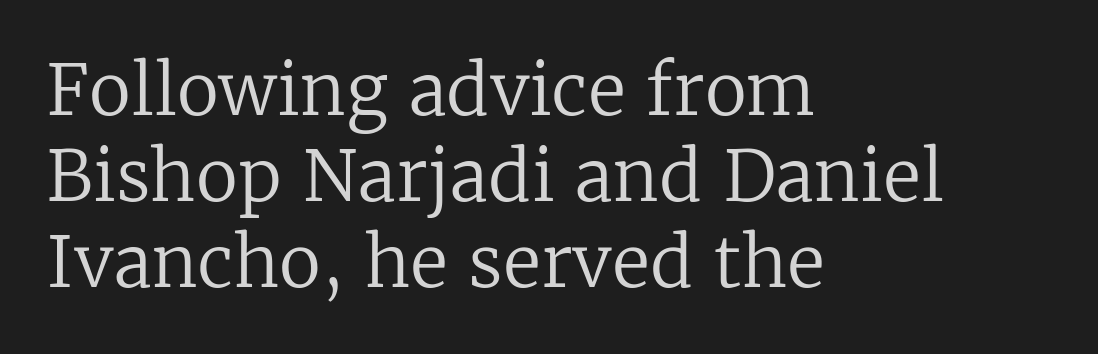
{"serif": "yes", "italic": "no", "bold": "no", "weight": "regular", "width": "normal", "stroke_contrast": "low", "x_height": "medium", "monospaced": "no", "underline": "no", "align": "left", "line_spacing_ratio": 1.23, "letter_spacing": "normal", "letter_spacing_em": 0.0, "glyph_px": 70}
